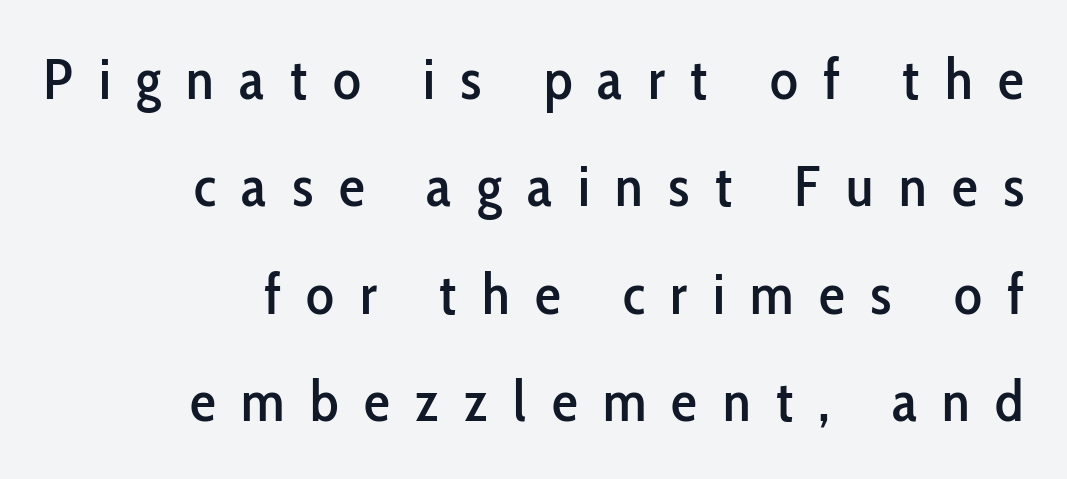
The image shows 58 px condensed sans-serif type, upright; set right-aligned, line spacing 1.85x, unusually wide letter spacing (+0.44 em), not underlined; low stroke contrast and a medium x-height.
